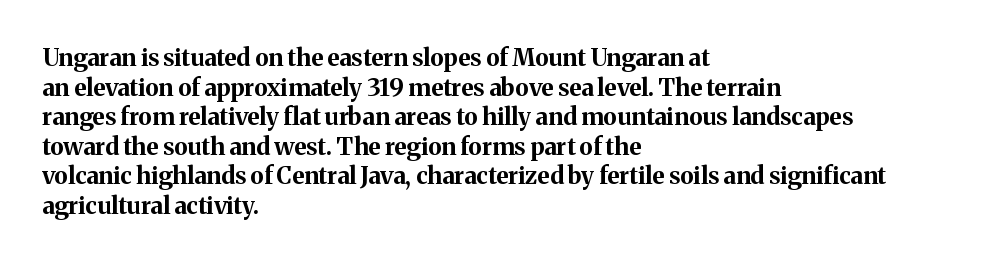
Q: Is the text bold? A: Yes.
Q: Is the text italic (slanted)? A: No, it is upright.
Q: Is the text underlined? A: No.
Q: How is the paragraph aligned? A: Left-aligned.
Q: Is the spacing between letters normal or unusually wide? A: Normal.
